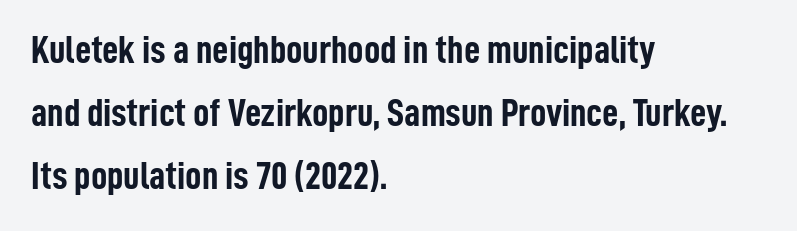
The image shows 40 px semibold, condensed sans-serif type, upright; set left-aligned, normal line spacing (1.58x), normal letter spacing, not underlined; low stroke contrast and a medium x-height.
